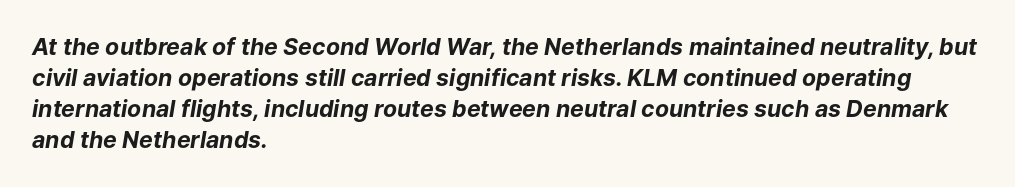
Decoration check: the copy has no underline. Weight: bold. All the whitespace from short lines collects on the right. Glyph-to-glyph distance matches everyday printed text.
